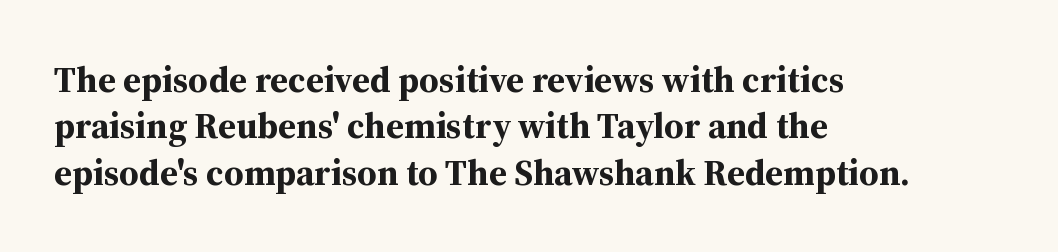
{"serif": "yes", "italic": "no", "bold": "yes", "weight": "bold", "width": "normal", "stroke_contrast": "medium", "x_height": "medium", "monospaced": "no", "underline": "no", "align": "left", "line_spacing": "normal", "line_spacing_ratio": 1.29, "letter_spacing": "normal", "letter_spacing_em": 0.0, "glyph_px": 36}
